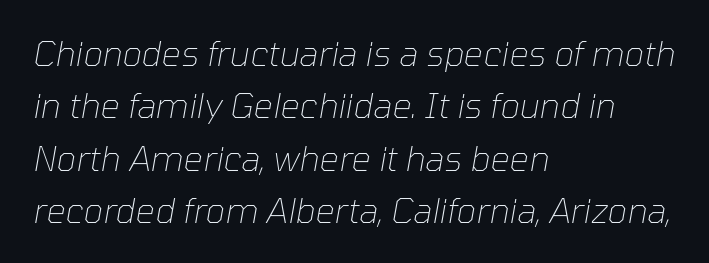
{"italic": "yes", "lean": "right", "slant_degrees": 10, "bold": "no", "weight": "thin", "width": "normal", "stroke_contrast": "low", "x_height": "medium", "monospaced": "no", "underline": "no", "align": "left", "line_spacing": "normal", "line_spacing_ratio": 1.54, "letter_spacing": "normal", "letter_spacing_em": 0.0, "glyph_px": 34}
